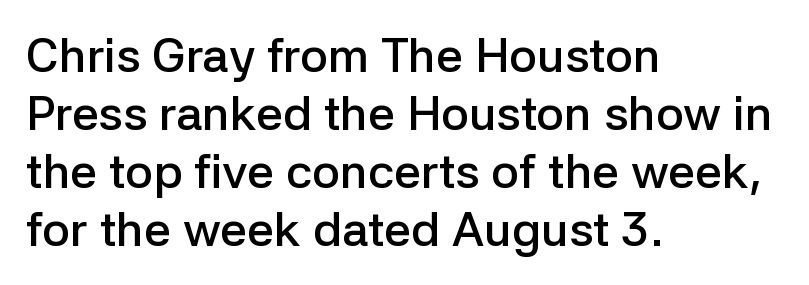
These lines are rendered in a variable-pitch font. The rendering uses a semibold face; strokes are thickened but not to full bold. Stroke terminals: plain, sans-serif. The tracking reads as untouched default to a designer's eye. Italic? Not at all — the glyphs are vertical. Where is the straight margin? On the left.
